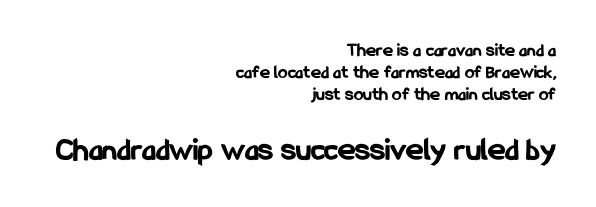
Q: Is the text bold? A: Yes.
Q: Is the text italic (slanted)? A: No, it is upright.
Q: Is the typeface a serif or a sans-serif typeface? A: Sans-serif.
Q: Is the text underlined? A: No.
Q: How is the paragraph aligned? A: Right-aligned.
Q: Is the spacing between letters normal or unusually wide? A: Normal.
Q: Which block of text is set in a larger size, the first (top) or the second (bottom)? A: The second (bottom) one.
Q: Width (condensed, normal, or wide)? A: Condensed.
Q: Stroke contrast? A: Low.
Q: x-height? A: Medium.
Q: Monospaced? A: No.
